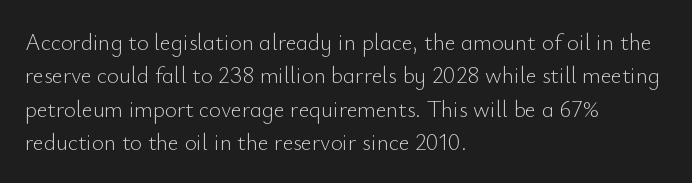
Q: Is the text bold? A: No.
Q: Is the text italic (slanted)? A: No, it is upright.
Q: Is the text underlined? A: No.
Q: How is the paragraph aligned? A: Left-aligned.
Q: Is the spacing between letters normal or unusually wide? A: Normal.
Q: Is the spacing between lines tight, normal or loose? A: Normal.
